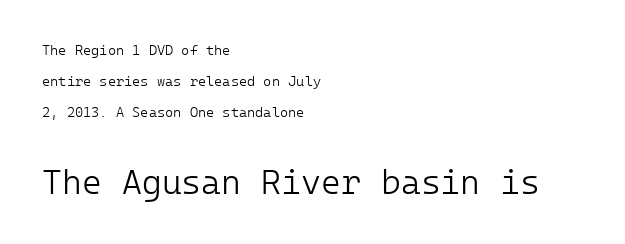
The image shows 34 px light sans-serif type, upright; set left-aligned, loose line spacing (2.2x), normal letter spacing, not underlined; the second (bottom) block is 2.43x larger; low stroke contrast and a medium x-height.
